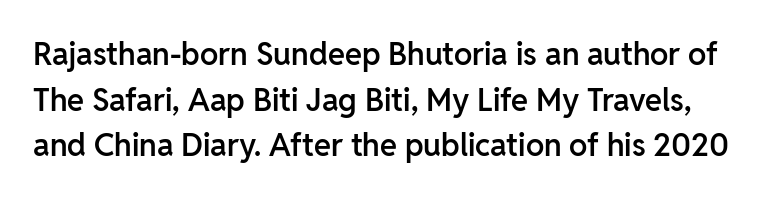
Leading matches the norm, producing a regular column. Looks like regular typesetting: each glyph gets only the width it needs. Notice the strokes are somewhat thickened but not fully heavy: this is a semibold. Rendered with straight, roman letterforms.
